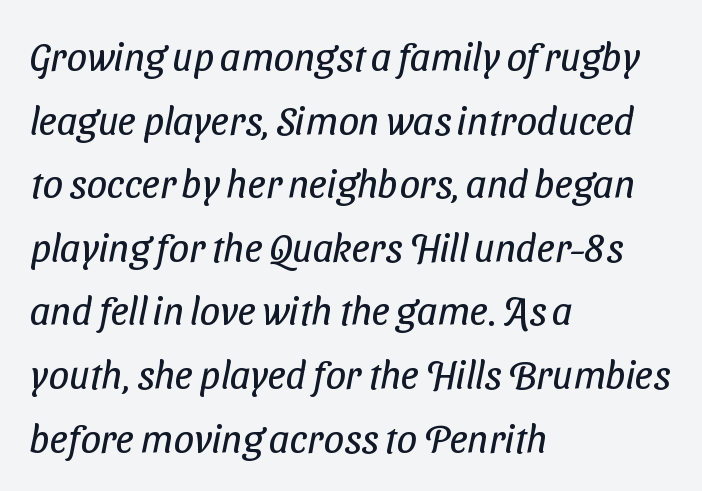
Q: Is the text bold? A: No.
Q: Is the typeface a serif or a sans-serif typeface? A: Sans-serif.
Q: Is the text underlined? A: No.
Q: How is the paragraph aligned? A: Left-aligned.
Q: Is the spacing between letters normal or unusually wide? A: Normal.
Q: Is the spacing between lines tight, normal or loose? A: Normal.
Q: Width (condensed, normal, or wide)? A: Condensed.
Q: Stroke contrast? A: Low.
Q: x-height? A: Medium.
Q: Monospaced? A: No.
